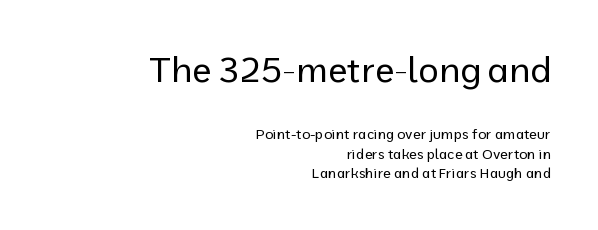
{"serif": "no", "italic": "no", "bold": "no", "weight": "regular", "width": "normal", "stroke_contrast": "low", "x_height": "medium", "monospaced": "no", "underline": "no", "align": "right", "line_spacing": "normal", "line_spacing_ratio": 1.42, "letter_spacing": "normal", "letter_spacing_em": 0.0, "larger_block": "first", "size_ratio": 2.5, "glyph_px": 35}
